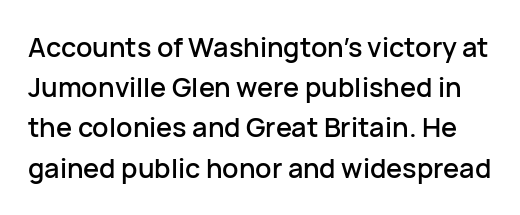
{"italic": "no", "underline": "no", "line_spacing": "normal", "line_spacing_ratio": 1.49, "letter_spacing": "normal", "letter_spacing_em": 0.0, "glyph_px": 27}
